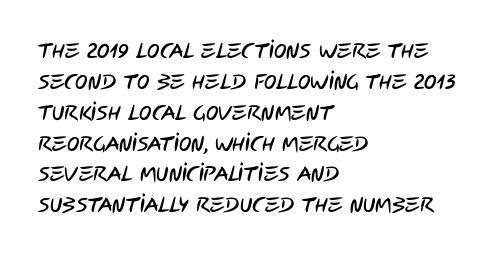
Q: Is the text underlined? A: No.
Q: How is the paragraph aligned? A: Left-aligned.
Q: Is the spacing between letters normal or unusually wide? A: Normal.
Q: Is the spacing between lines tight, normal or loose? A: Normal.
